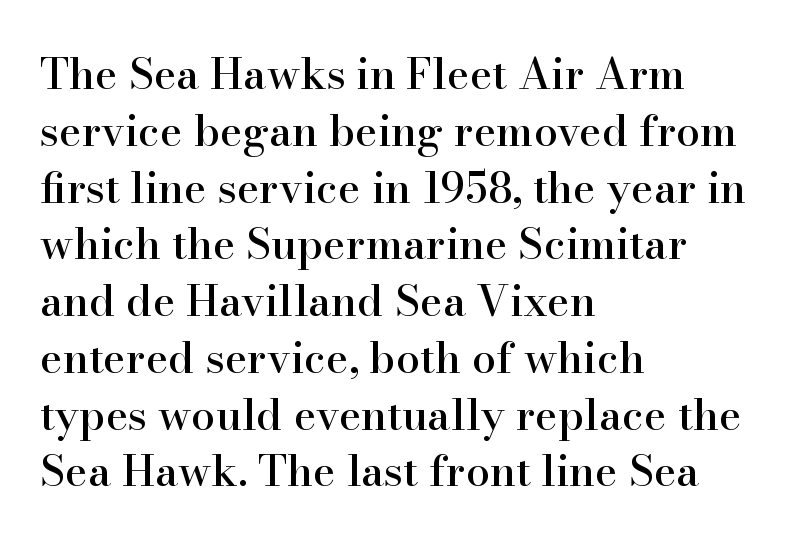
You could not count columns in this text — the font is proportionally spaced. Between one letter and the next there's only the usual sliver of space. Lines of text with bare space underneath. Stroke terminals: seriffed. Every character sits straight up, as roman type does. The leading is moderate, giving the passage an even texture.
